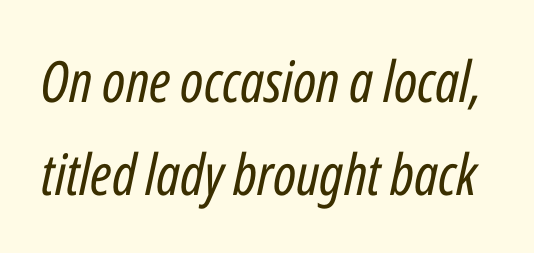
Q: Is the text bold? A: No.
Q: Is the text italic (slanted)? A: Yes, it leans right by about 12 degrees.
Q: Is the text underlined? A: No.
Q: Is the spacing between letters normal or unusually wide? A: Normal.
Q: Is the spacing between lines tight, normal or loose? A: Normal.
Q: Width (condensed, normal, or wide)? A: Condensed.
Q: Stroke contrast? A: Low.
Q: x-height? A: Medium.
Q: Monospaced? A: No.
